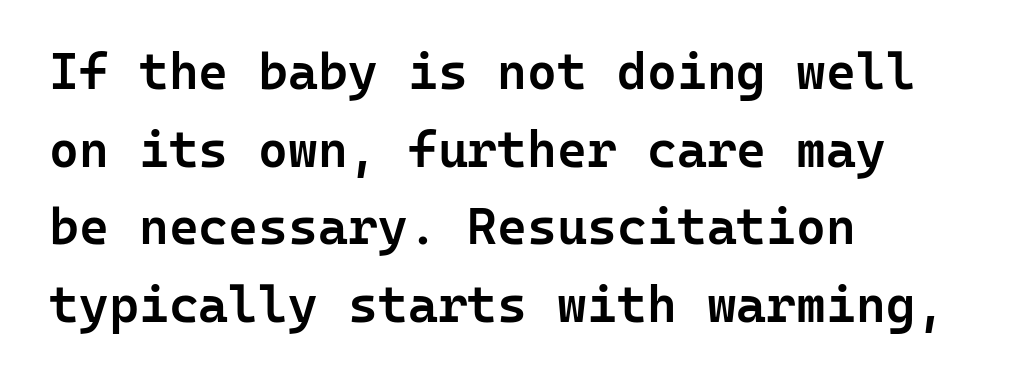
The image shows 51 px semibold sans-serif type, upright, monospaced; set left-aligned, normal line spacing (1.52x), normal letter spacing, not underlined; low stroke contrast and a medium x-height.
